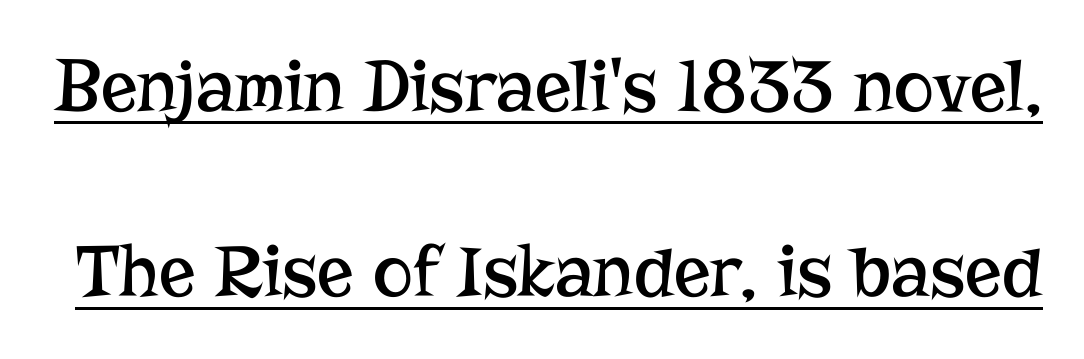
Q: Is the text bold? A: No.
Q: Is the text italic (slanted)? A: No, it is upright.
Q: Is the typeface a serif or a sans-serif typeface? A: Serif.
Q: Is the text underlined? A: Yes.
Q: Is the spacing between letters normal or unusually wide? A: Normal.
Q: Is the spacing between lines tight, normal or loose? A: Loose.
Q: Width (condensed, normal, or wide)? A: Normal.
Q: Stroke contrast? A: Low.
Q: x-height? A: Medium.
Q: Monospaced? A: No.
